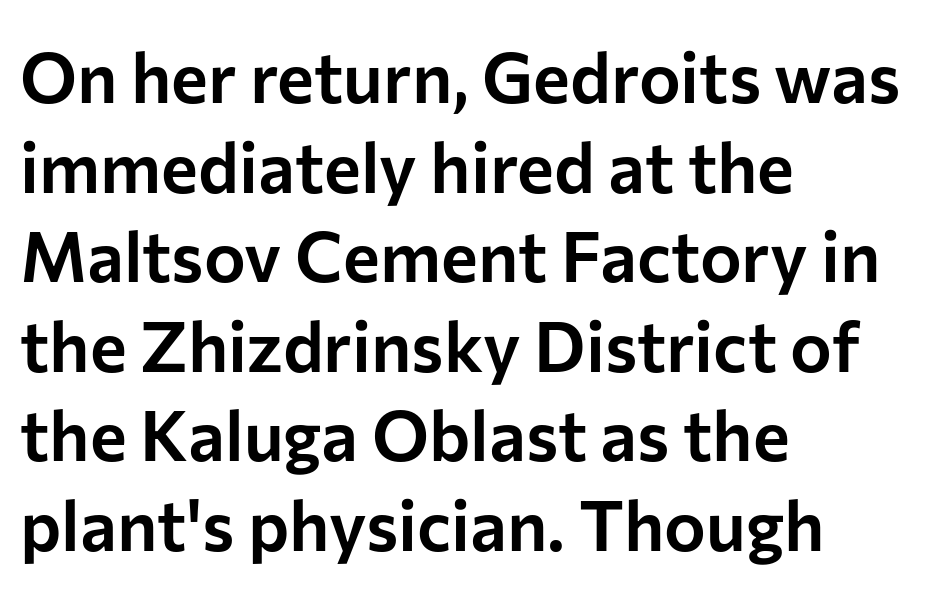
{"serif": "no", "italic": "no", "width": "normal", "stroke_contrast": "low", "x_height": "medium", "monospaced": "no", "underline": "no", "align": "left", "line_spacing": "normal", "line_spacing_ratio": 1.28, "letter_spacing": "normal", "letter_spacing_em": 0.0, "glyph_px": 70}
